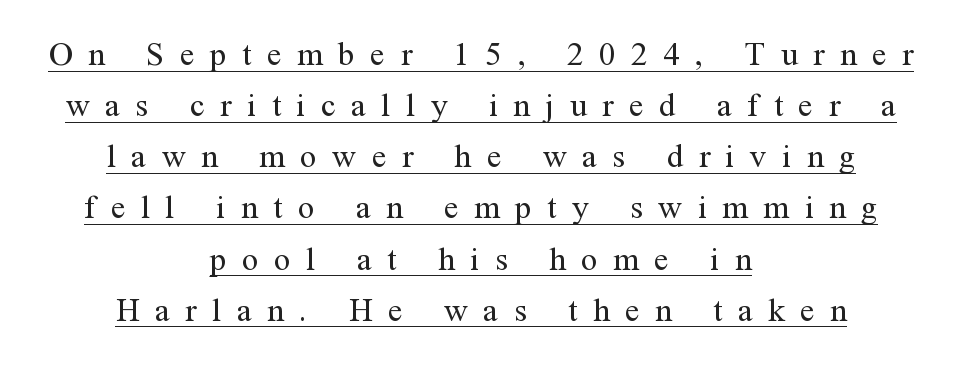
{"serif": "yes", "italic": "no", "bold": "no", "weight": "regular", "width": "normal", "stroke_contrast": "medium", "x_height": "medium", "monospaced": "no", "underline": "yes", "align": "center", "line_spacing": "normal", "line_spacing_ratio": 1.55, "letter_spacing": "wide", "letter_spacing_em": 0.47, "glyph_px": 33}
